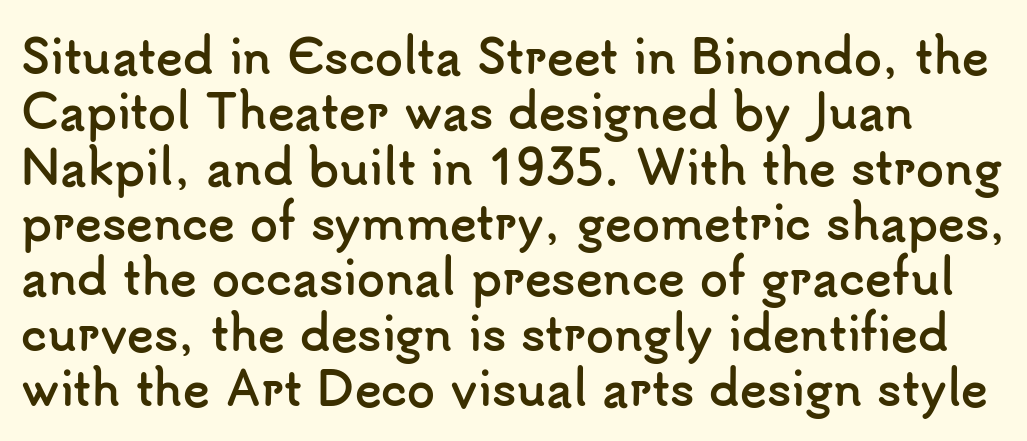
{"serif": "no", "italic": "no", "bold": "yes", "weight": "semibold", "width": "normal", "stroke_contrast": "low", "x_height": "small", "monospaced": "no", "underline": "no", "line_spacing_ratio": 1.23, "letter_spacing": "normal", "letter_spacing_em": 0.0, "glyph_px": 45}
